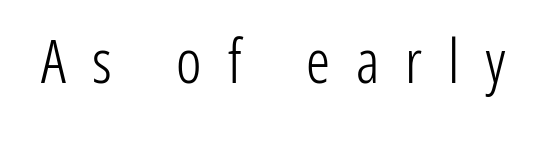
Q: Is the text bold? A: No.
Q: Is the text italic (slanted)? A: No, it is upright.
Q: Is the typeface a serif or a sans-serif typeface? A: Sans-serif.
Q: Is the text underlined? A: No.
Q: Is the spacing between letters normal or unusually wide? A: Unusually wide.
Q: Width (condensed, normal, or wide)? A: Condensed.
Q: Stroke contrast? A: Low.
Q: x-height? A: Medium.
Q: Monospaced? A: No.
